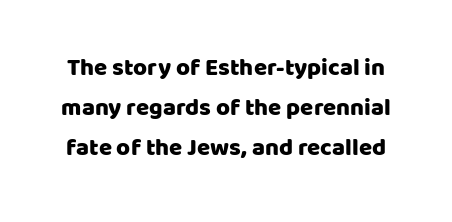
The image shows 24 px text type, upright; set normal line spacing (1.67x), normal letter spacing, not underlined.
